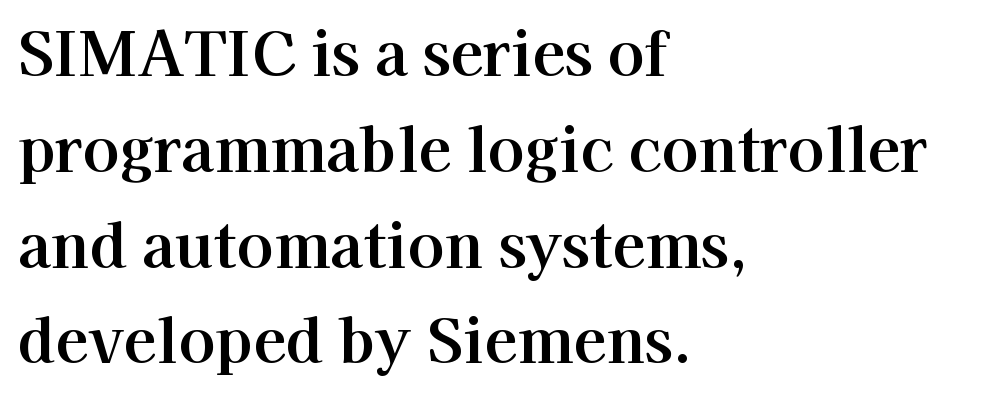
The image shows 61 px serif type, upright; set left-aligned, normal line spacing (1.57x), normal letter spacing, not underlined; high stroke contrast and a medium x-height.
